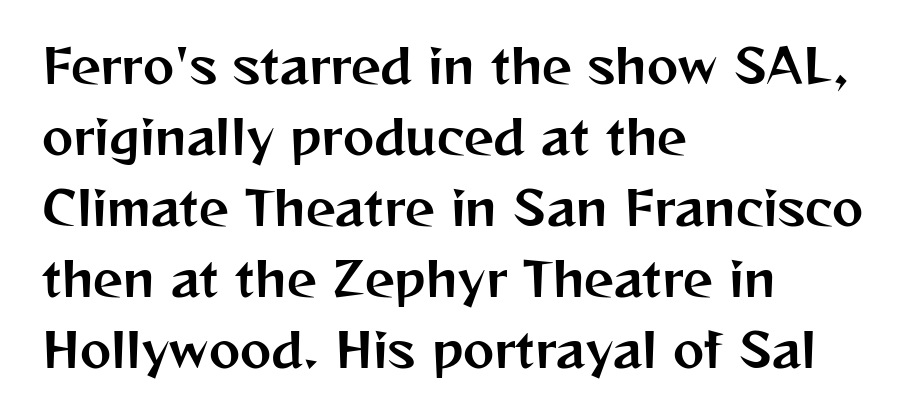
Visually the block forms a straight wall on the left and a jagged coastline on the right. A normal amount of white space separates one row of letters from the next. The letterforms sit shoulder to shoulder at normal distance. Is this a sans? Yes — the strokes have no serifs. Notice how the stems are strictly vertical — no italics here. Each letter keeps its own natural width here, so spacing adapts to shape.
